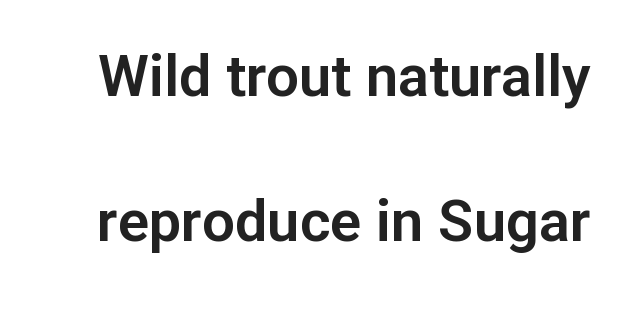
Bare-footed words on every line. Examine the stroke ends and you'll find no serifs. Do the characters align in a grid? No, the font is proportional. Leading: increased.
